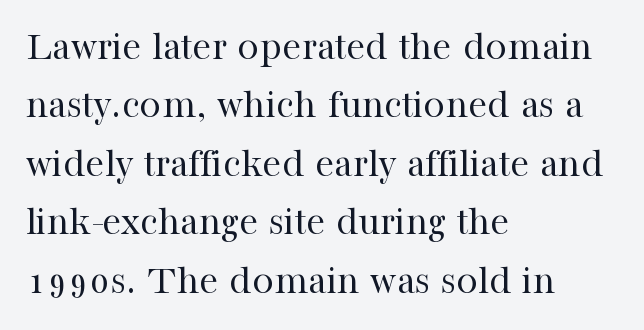
The image shows 43 px regular-weight serif type, upright; set left-aligned, normal line spacing (1.36x), normal letter spacing, not underlined; high stroke contrast and a medium x-height.
